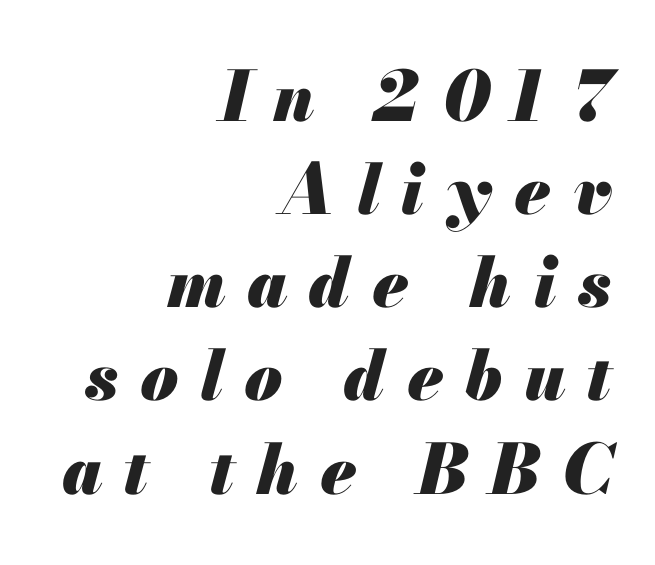
The lettering tilts uniformly, giving the passage an italic look. Thick stems and heavy bowls — unmistakably bold. A typesetter would call this heavily tracked-out type. The compositor pushed each line to the right boundary.
